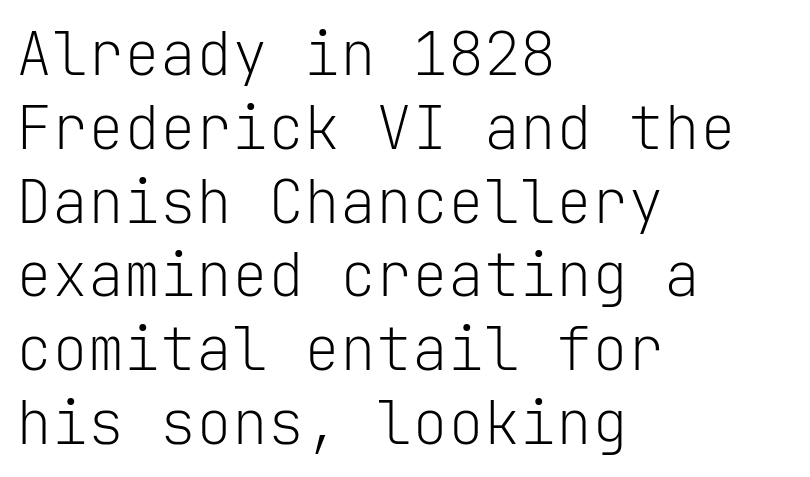
Q: Is the text bold? A: No.
Q: Is the text italic (slanted)? A: No, it is upright.
Q: Is the typeface a serif or a sans-serif typeface? A: Sans-serif.
Q: Is the text underlined? A: No.
Q: How is the paragraph aligned? A: Left-aligned.
Q: Is the spacing between letters normal or unusually wide? A: Normal.
Q: Width (condensed, normal, or wide)? A: Normal.
Q: Stroke contrast? A: Low.
Q: x-height? A: Medium.
Q: Monospaced? A: Yes.
